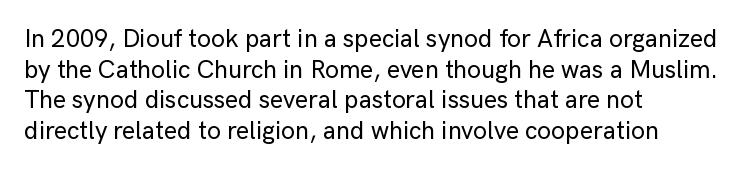
Q: Is the text italic (slanted)? A: No, it is upright.
Q: Is the text underlined? A: No.
Q: How is the paragraph aligned? A: Left-aligned.
Q: Is the spacing between letters normal or unusually wide? A: Normal.
